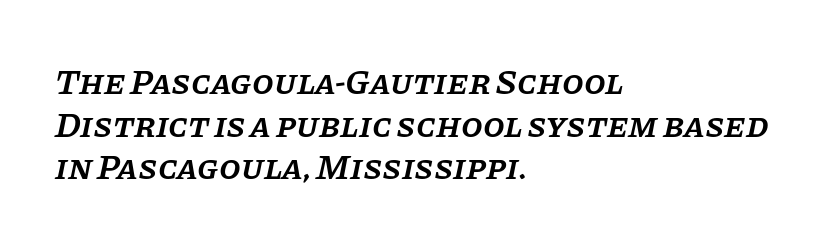
{"serif": "yes", "italic": "yes", "lean": "right", "slant_degrees": 11, "bold": "semi", "weight": "semibold", "width": "normal", "stroke_contrast": "low", "x_height": "large", "monospaced": "no", "underline": "no", "align": "left", "line_spacing_ratio": 1.22, "letter_spacing": "normal", "letter_spacing_em": 0.0, "glyph_px": 35}
